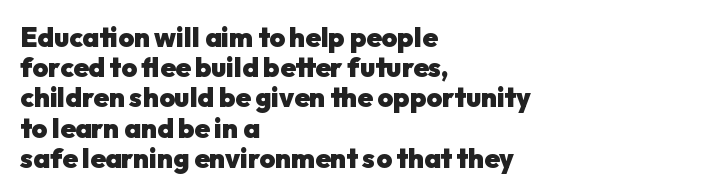
Q: Is the text bold? A: Yes.
Q: Is the text italic (slanted)? A: No, it is upright.
Q: Is the text underlined? A: No.
Q: How is the paragraph aligned? A: Left-aligned.
Q: Is the spacing between letters normal or unusually wide? A: Normal.
Q: Is the spacing between lines tight, normal or loose? A: Tight.
